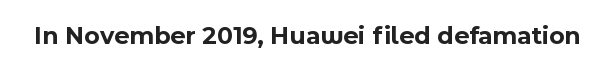
Q: Is the text bold? A: Yes.
Q: Is the text italic (slanted)? A: No, it is upright.
Q: Is the text underlined? A: No.
Q: Is the spacing between letters normal or unusually wide? A: Normal.
